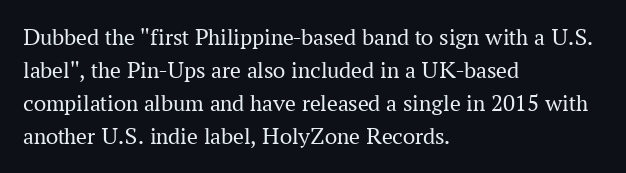
These lines stack with their left ends in a neat column. Letters rest on an invisible, unmarked baseline. The lines sit at an ordinary, default distance from one another. The type sits square on the baseline with zero lean. No letter is thick-stroked: the sample isn't bold. Default kerning and tracking; the words read as compact shapes.
